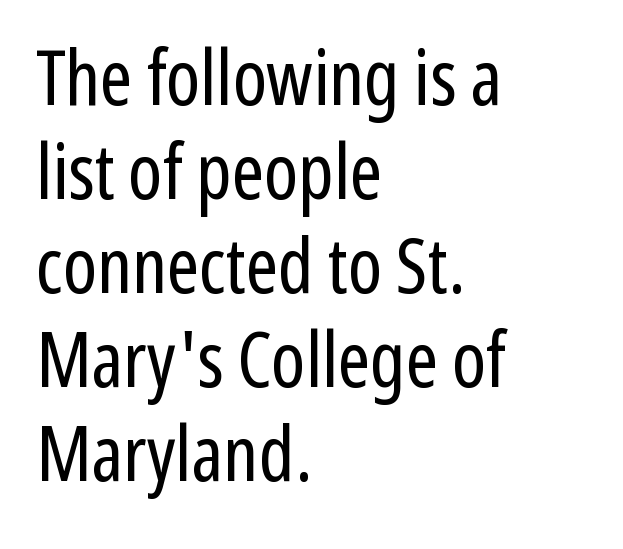
Q: Is the text bold? A: No.
Q: Is the text italic (slanted)? A: No, it is upright.
Q: Is the typeface a serif or a sans-serif typeface? A: Sans-serif.
Q: Is the text underlined? A: No.
Q: How is the paragraph aligned? A: Left-aligned.
Q: Is the spacing between letters normal or unusually wide? A: Normal.
Q: Width (condensed, normal, or wide)? A: Condensed.
Q: Stroke contrast? A: Low.
Q: x-height? A: Medium.
Q: Monospaced? A: No.
